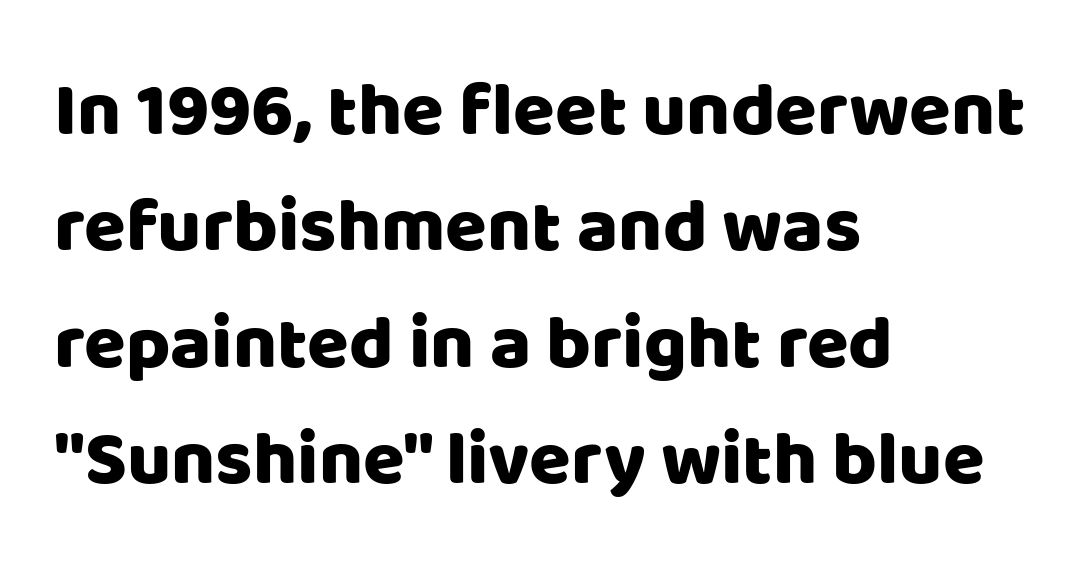
Italic: no, the glyphs are upright roman. The rendering uses natural spacing where letterforms have individual widths. Students, observe: this is what conventionally led text looks like. What kind of face is this? One without serifs — a sans.
